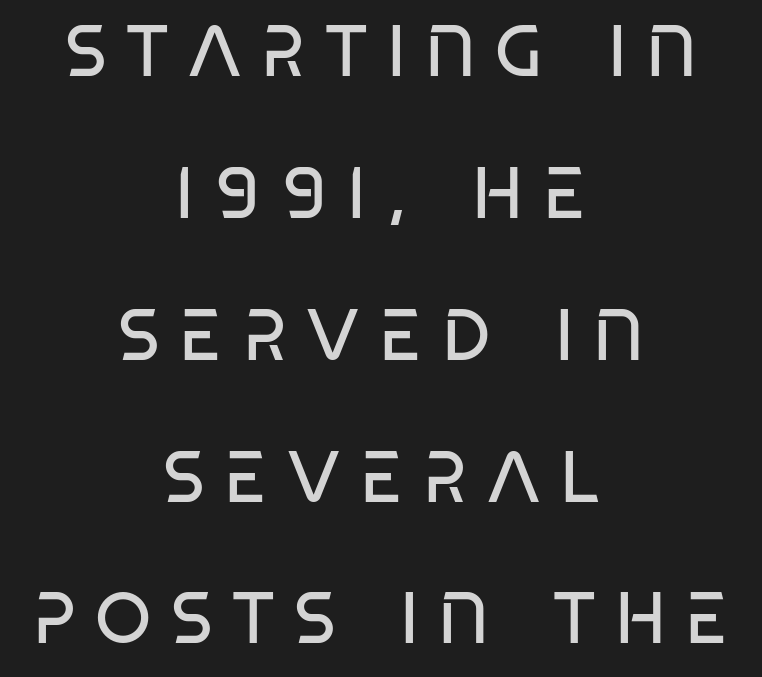
The image shows 72 px regular-weight, condensed sans-serif type, upright; set centered, loose line spacing (1.97x), unusually wide letter spacing (+0.27 em), not underlined; low stroke contrast and a large x-height.
